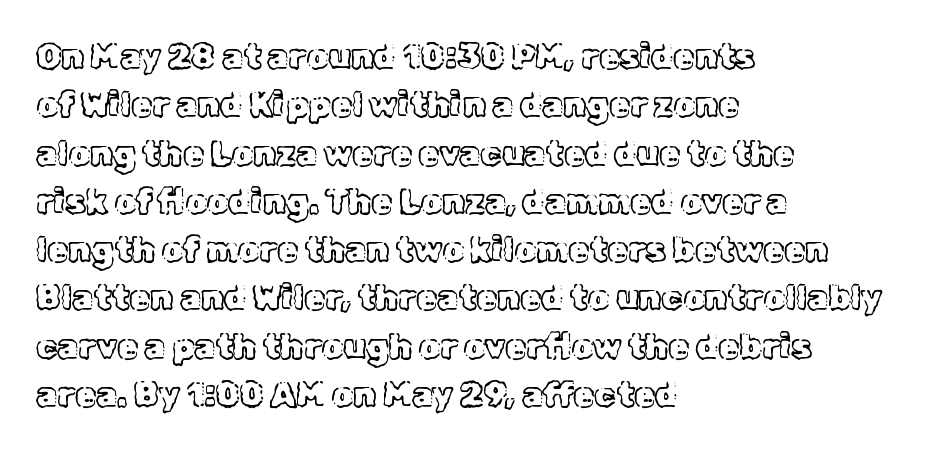
The compositor pushed each line to the left boundary. Do the characters align in a grid? No, the font is proportional. Characters follow at the spacing the type designer built in. Decoration check: the copy has no underline. A typesetter would mark this as roman, not italic.
